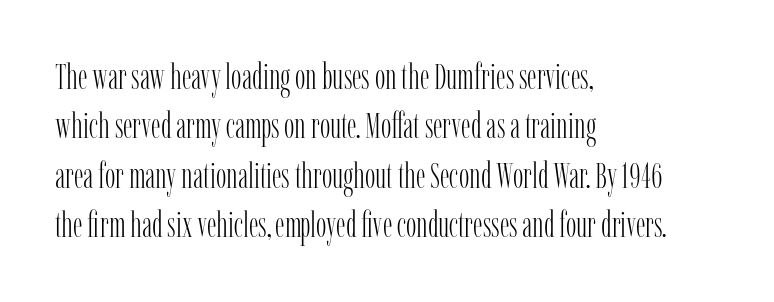
The image shows 35 px light, condensed serif type, upright; set left-aligned, normal line spacing (1.41x), normal letter spacing, not underlined; low stroke contrast and a medium x-height.
